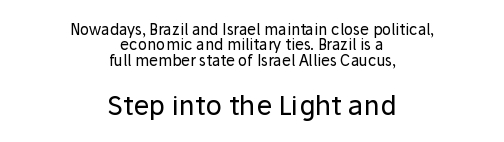
{"italic": "no", "bold": "no", "underline": "no", "align": "center", "line_spacing": "tight", "line_spacing_ratio": 1.03, "letter_spacing": "normal", "letter_spacing_em": 0.0, "larger_block": "second", "size_ratio": 1.8, "glyph_px": 27}
